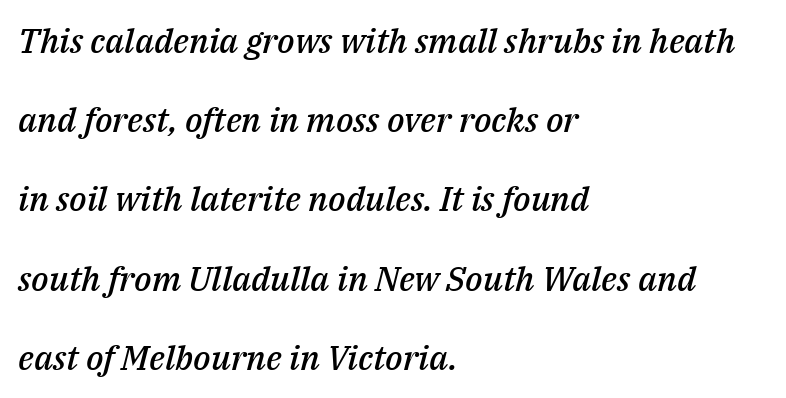
Q: Is the text bold? A: Semi-bold.
Q: Is the text italic (slanted)? A: Yes, it leans right by about 14 degrees.
Q: Is the text underlined? A: No.
Q: How is the paragraph aligned? A: Left-aligned.
Q: Is the spacing between letters normal or unusually wide? A: Normal.
Q: Is the spacing between lines tight, normal or loose? A: Loose.
Q: Width (condensed, normal, or wide)? A: Normal.
Q: Stroke contrast? A: Medium.
Q: x-height? A: Medium.
Q: Monospaced? A: No.
